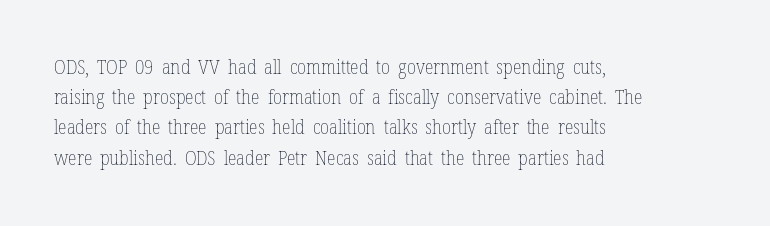
The image shows 20 px text type, upright; set left-aligned, normal line spacing (1.51x), normal letter spacing, not underlined.
